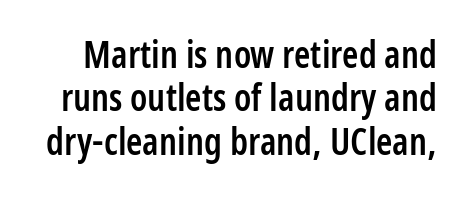
Varying glyph widths throughout — classic text-font behaviour. Is the type bold? Partly — it's a semibold, heavier than regular but not fully bold. Rendered with straight, roman letterforms. This is sans-serif lettering, the kind often seen on screens and signage.
